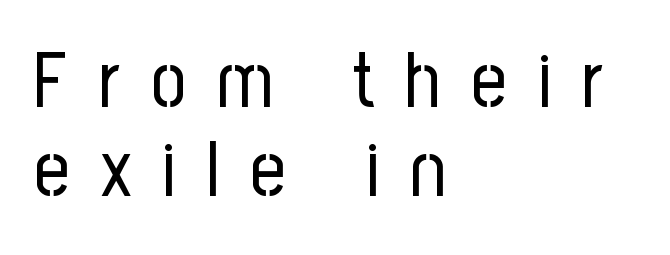
The letterforms stand isolated, each surrounded by extra space. Posture: upright roman. Grotesque or geometric, the face here clearly has no serifs. Underlining? Definitely not there. This block would grow much taller if given ordinary leading; it's compressed now. Varying glyph widths throughout — classic text-font behaviour.
